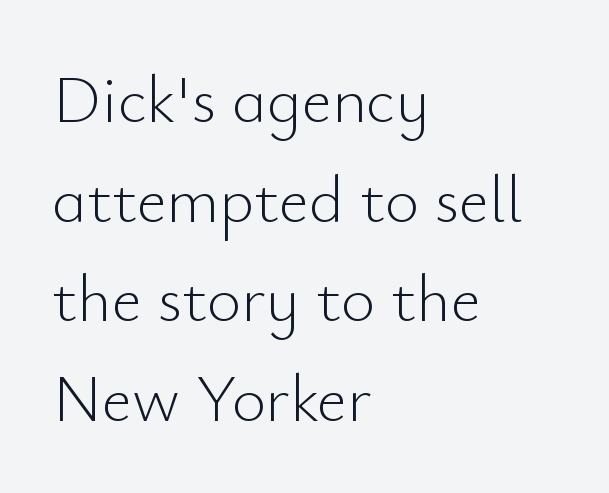
The image shows 66 px light sans-serif type, upright; set left-aligned, normal line spacing (1.51x), normal letter spacing, not underlined; low stroke contrast and a small x-height.
